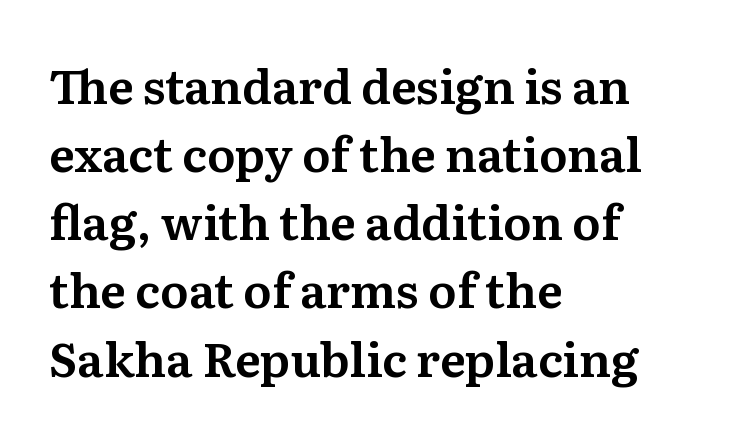
Look at the tracking — it's just the regular setting, nothing added. The area under the type is left untouched. Compared with a centered layout, this one pins lines to the left instead. The passage shown stacks its lines at a standard gap. Check where the strokes stop: tiny serifs finish them off.
